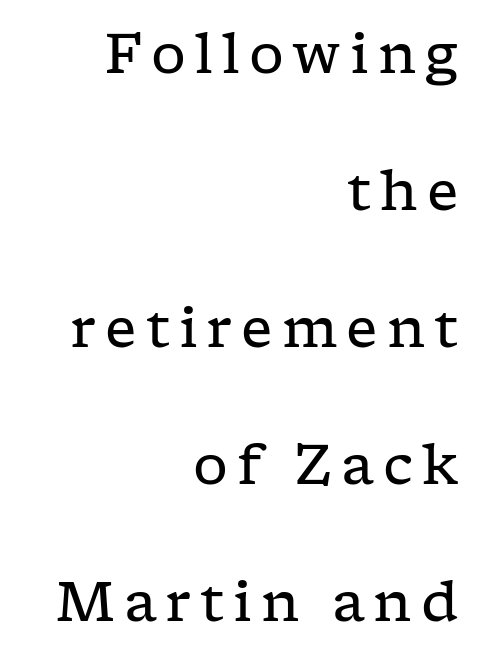
The image shows 55 px regular-weight, wide serif type, upright; set right-aligned, loose line spacing (2.49x), not underlined; low stroke contrast and a medium x-height.
